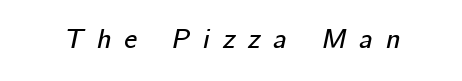
The image shows 27 px text type, italic (leaning right); set unusually wide letter spacing (+0.49 em), not underlined.
